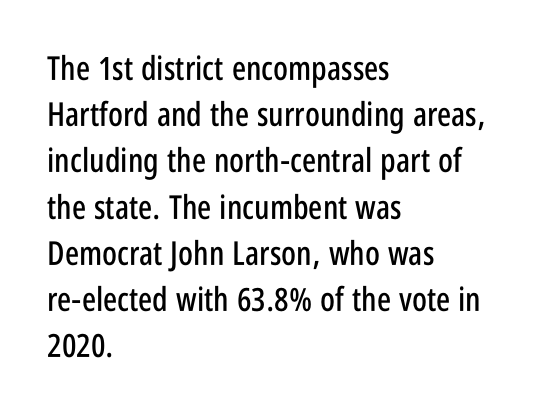
The image shows 33 px condensed sans-serif type, upright; set left-aligned, normal line spacing (1.4x), normal letter spacing, not underlined; low stroke contrast and a large x-height.
